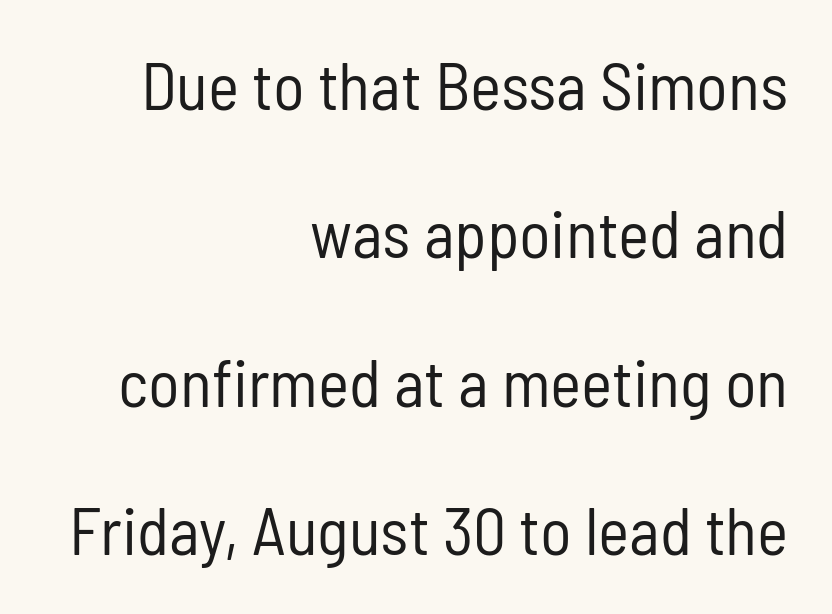
The image shows 66 px regular-weight, condensed sans-serif type, upright; set right-aligned, loose line spacing (2.25x), normal letter spacing, not underlined; low stroke contrast and a medium x-height.
